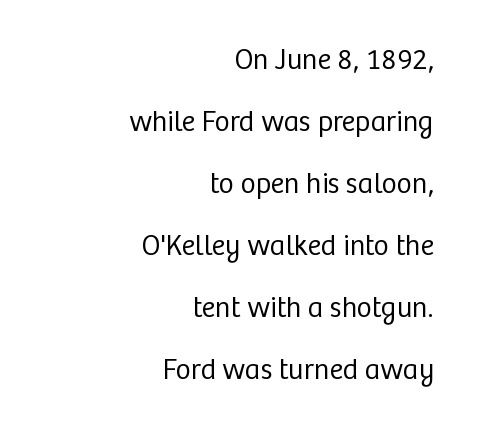
The image shows 29 px regular-weight sans-serif type, upright; set right-aligned, loose line spacing (2.14x), normal letter spacing, not underlined; low stroke contrast and a medium x-height.
